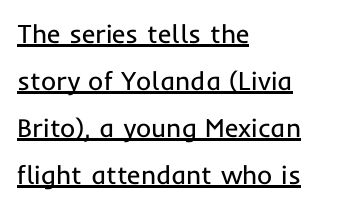
Stems and bowls with no extra thickness — not bold. Compared with typical body copy, the letter spacing here is the same. Quick note: not italic, upright. Caption: multi-line text, flush left, ragged right.
